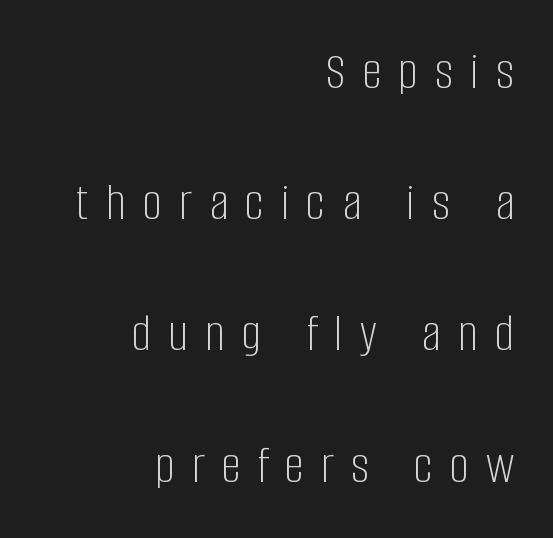
When letters stand straight like this, we call the style roman or upright. This is sans-serif lettering, the kind often seen on screens and signage. The tracking jumps out immediately: characters are airy and widely separated. The compositor pushed each line to the right boundary. The strokes are not fattened; the text isn't bold.
